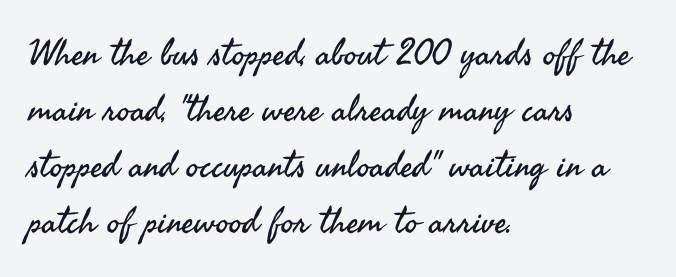
Letters rest on an invisible, unmarked baseline. In terms of letterspacing, this is plain default setting. These lines stack with their left ends in a neat column. The weight would be labelled regular, book, light, or lighter still.
